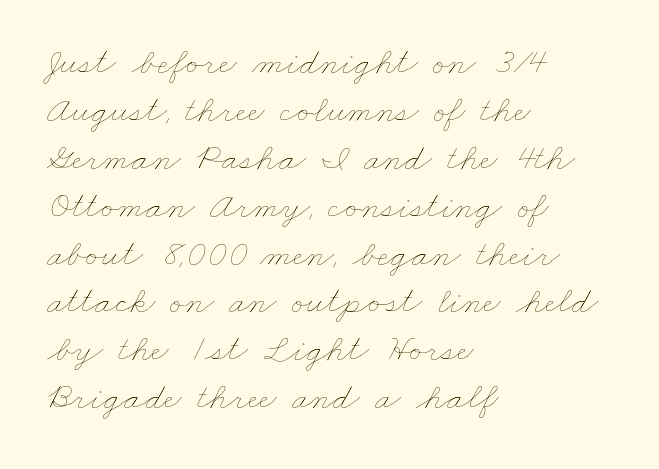
The image shows 38 px thin, wide type; set left-aligned, normal line spacing (1.26x), normal letter spacing, not underlined; low stroke contrast and a small x-height.
